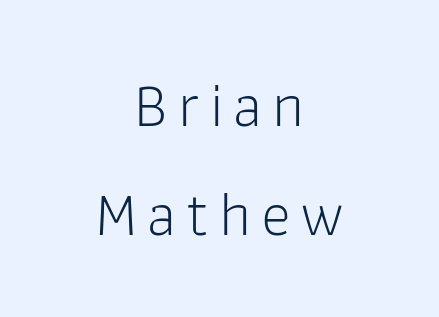
Q: Is the text bold? A: No.
Q: Is the text italic (slanted)? A: No, it is upright.
Q: Is the typeface a serif or a sans-serif typeface? A: Sans-serif.
Q: Is the text underlined? A: No.
Q: How is the paragraph aligned? A: Centered.
Q: Width (condensed, normal, or wide)? A: Normal.
Q: Stroke contrast? A: Low.
Q: x-height? A: Medium.
Q: Monospaced? A: No.
